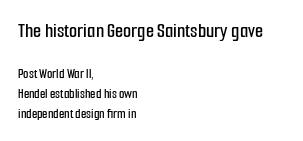
The image shows 21 px text type, upright; set left-aligned, normal line spacing (1.43x), normal letter spacing, not underlined; the first (top) block is 1.5x larger.
